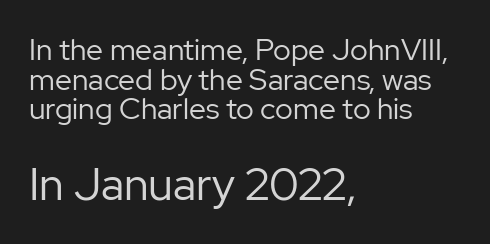
The image shows 45 px regular-weight sans-serif type, upright; set left-aligned, tight line spacing (0.99x), normal letter spacing, not underlined; the second (bottom) block is 1.5x larger; low stroke contrast and a medium x-height.
